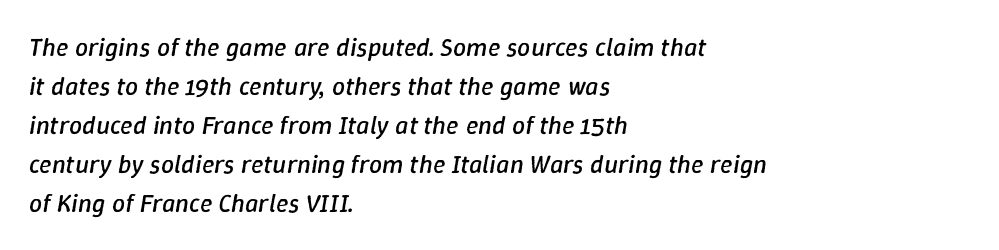
The strip under each line holds only bare page. The rendering uses a moderate line-height, typical for paragraphs. Observe the ordinary spacing: letters are neighbours, not strangers. The cut favours lightness, reaching ordinary text weight at its darkest. The rendering anchors every line to the left-hand side.
